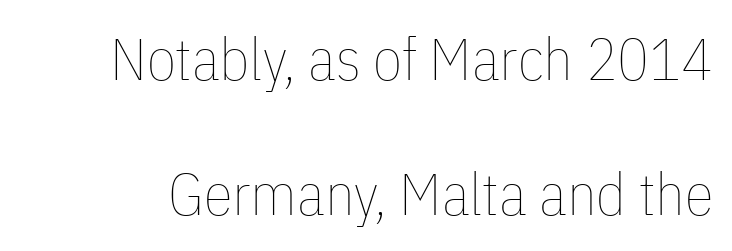
Q: Is the text bold? A: No.
Q: Is the text italic (slanted)? A: No, it is upright.
Q: Is the text underlined? A: No.
Q: Is the spacing between letters normal or unusually wide? A: Normal.
Q: Is the spacing between lines tight, normal or loose? A: Loose.
Q: Width (condensed, normal, or wide)? A: Condensed.
Q: Stroke contrast? A: Low.
Q: x-height? A: Medium.
Q: Monospaced? A: No.
